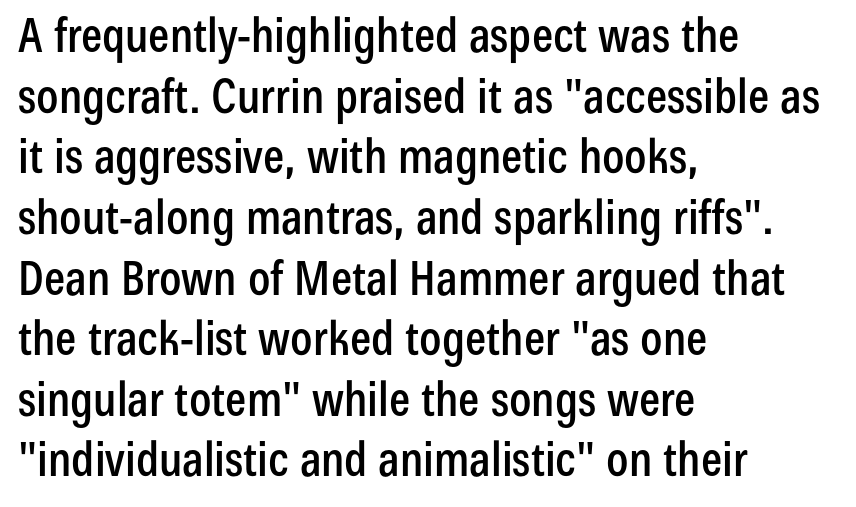
A classic flush-left, rag-right setting is used for this passage. Descenders hang freely into open space. Successive baselines arrive at the customary interval. The passage shown is typed in a proportional face where columns would drift. Font category for this specimen: sans-serif.
